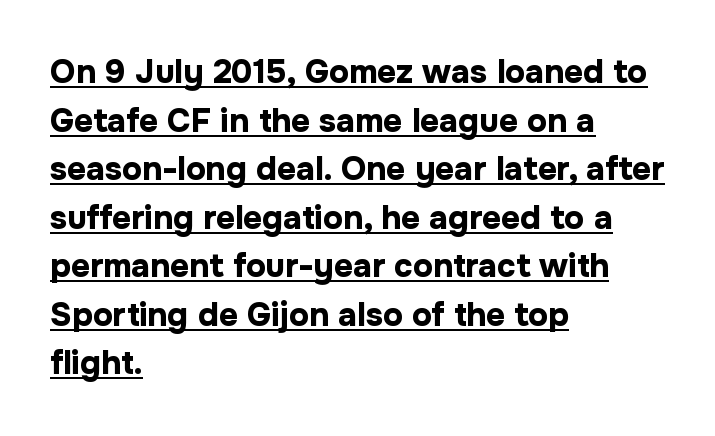
{"serif": "no", "italic": "no", "bold": "yes", "weight": "bold", "width": "normal", "stroke_contrast": "low", "x_height": "medium", "monospaced": "no", "underline": "yes", "align": "left", "line_spacing": "normal", "line_spacing_ratio": 1.47, "letter_spacing": "normal", "letter_spacing_em": 0.0, "glyph_px": 33}
